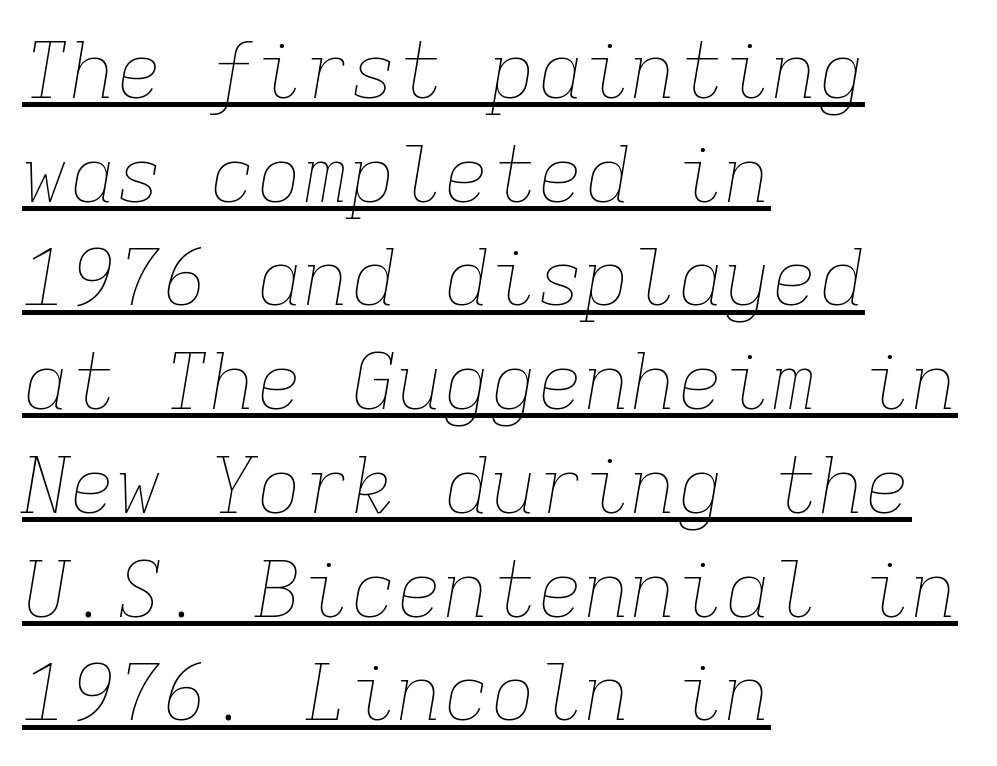
One glance says typical: line gaps are just what's usual. The paragraph has a hard left edge and a soft right edge. Glance below the letters and you will spot a drawn line. These glyphs show unthickened strokes, regular width or finer. Spacing verdict: monospaced, one width for all characters.
